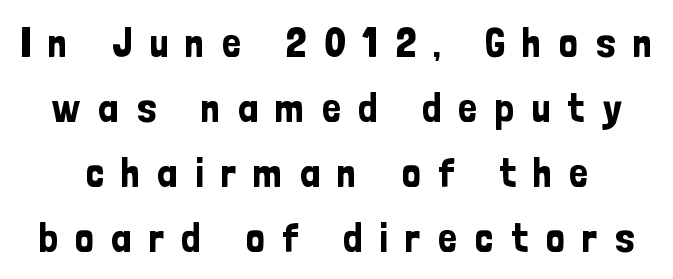
{"serif": "no", "italic": "no", "width": "condensed", "stroke_contrast": "low", "x_height": "medium", "monospaced": "no", "underline": "no", "line_spacing": "normal", "line_spacing_ratio": 1.55, "letter_spacing": "wide", "letter_spacing_em": 0.41, "glyph_px": 42}
